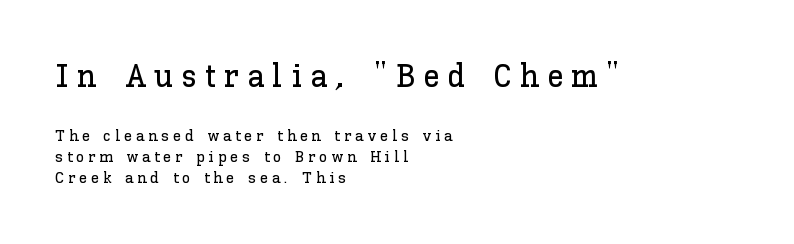
Q: Is the text italic (slanted)? A: No, it is upright.
Q: Is the text underlined? A: No.
Q: How is the paragraph aligned? A: Left-aligned.
Q: Is the spacing between letters normal or unusually wide? A: Unusually wide.
Q: Is the spacing between lines tight, normal or loose? A: Normal.
Q: Which block of text is set in a larger size, the first (top) or the second (bottom)? A: The first (top) one.
Q: Width (condensed, normal, or wide)? A: Normal.
Q: Stroke contrast? A: Low.
Q: x-height? A: Medium.
Q: Monospaced? A: No.
